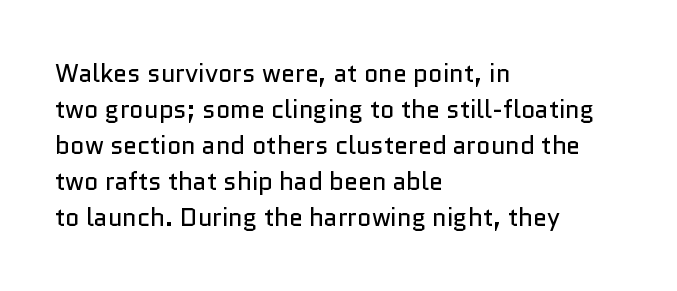
The image shows 25 px text type, upright; set left-aligned, normal line spacing (1.44x), normal letter spacing, not underlined.
